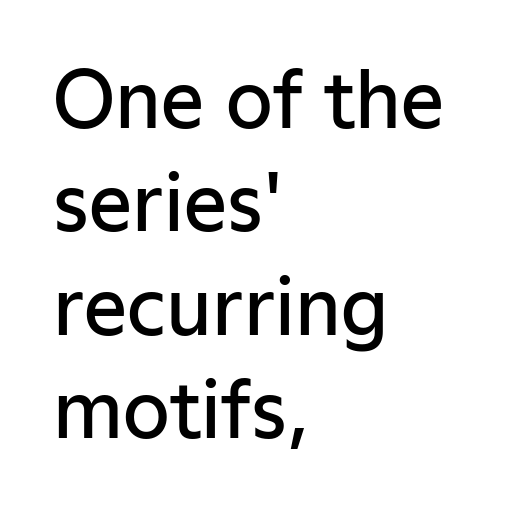
Q: Is the text bold? A: Semi-bold.
Q: Is the text italic (slanted)? A: No, it is upright.
Q: Is the typeface a serif or a sans-serif typeface? A: Sans-serif.
Q: Is the text underlined? A: No.
Q: How is the paragraph aligned? A: Left-aligned.
Q: Is the spacing between letters normal or unusually wide? A: Normal.
Q: Is the spacing between lines tight, normal or loose? A: Normal.
Q: Width (condensed, normal, or wide)? A: Normal.
Q: Stroke contrast? A: Low.
Q: x-height? A: Medium.
Q: Monospaced? A: No.
